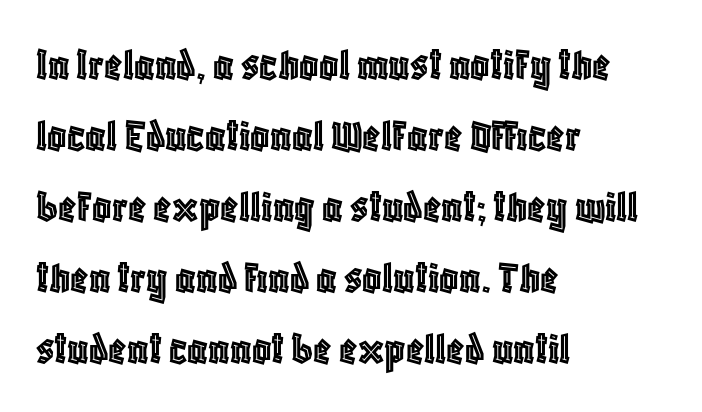
Q: Is the text italic (slanted)? A: No, it is upright.
Q: Is the text underlined? A: No.
Q: How is the paragraph aligned? A: Left-aligned.
Q: Is the spacing between letters normal or unusually wide? A: Normal.
Q: Is the spacing between lines tight, normal or loose? A: Normal.
Q: Width (condensed, normal, or wide)? A: Condensed.
Q: x-height? A: Large.
Q: Monospaced? A: No.
